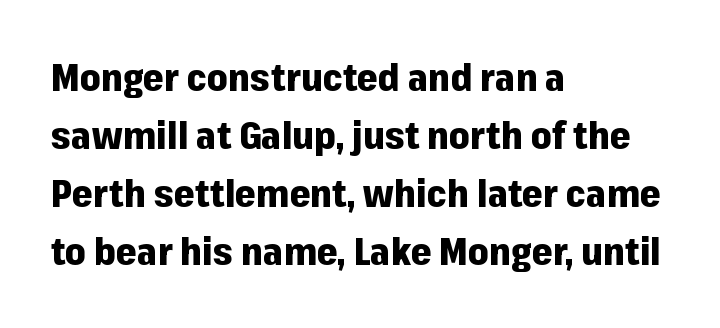
The image shows 37 px heavy sans-serif type, upright; set left-aligned, normal line spacing (1.57x), normal letter spacing, not underlined; low stroke contrast and a medium x-height.
